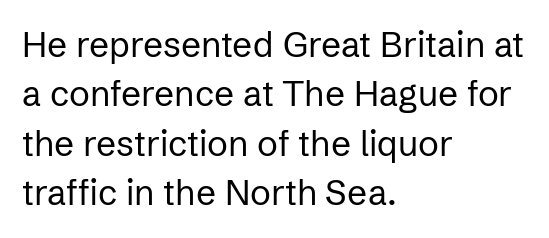
Q: Is the text bold? A: No.
Q: Is the text italic (slanted)? A: No, it is upright.
Q: Is the typeface a serif or a sans-serif typeface? A: Sans-serif.
Q: Is the text underlined? A: No.
Q: How is the paragraph aligned? A: Left-aligned.
Q: Is the spacing between letters normal or unusually wide? A: Normal.
Q: Is the spacing between lines tight, normal or loose? A: Normal.
Q: Width (condensed, normal, or wide)? A: Normal.
Q: Stroke contrast? A: Low.
Q: x-height? A: Medium.
Q: Monospaced? A: No.
